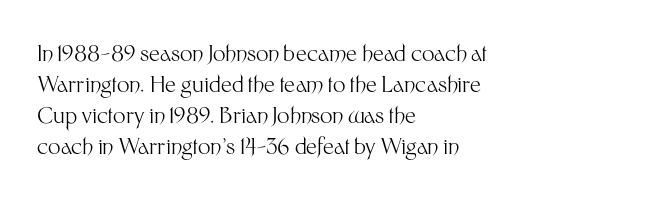
Q: Is the text bold? A: No.
Q: Is the text italic (slanted)? A: No, it is upright.
Q: Is the text underlined? A: No.
Q: How is the paragraph aligned? A: Left-aligned.
Q: Is the spacing between letters normal or unusually wide? A: Normal.
Q: Is the spacing between lines tight, normal or loose? A: Normal.
